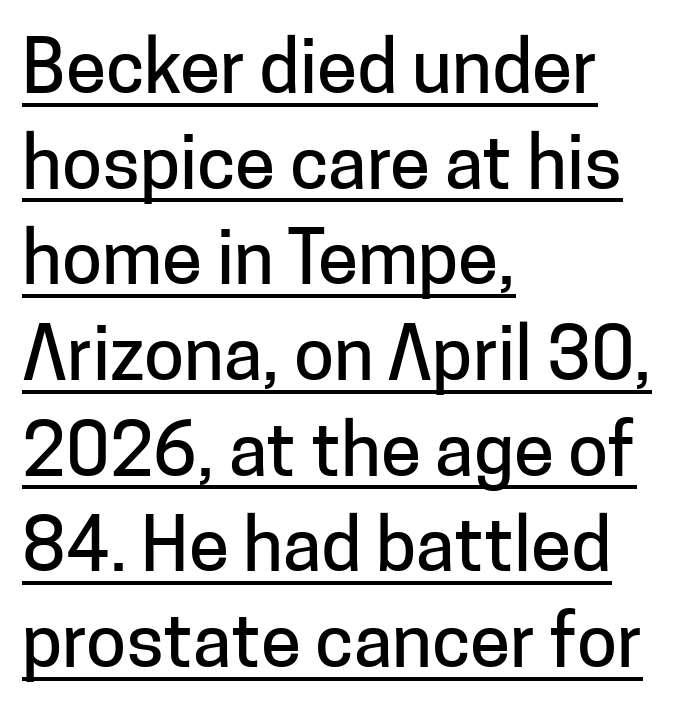
{"serif": "no", "italic": "no", "width": "normal", "stroke_contrast": "low", "x_height": "medium", "monospaced": "no", "underline": "yes", "align": "left", "line_spacing": "normal", "line_spacing_ratio": 1.31, "letter_spacing": "normal", "letter_spacing_em": 0.0, "glyph_px": 73}
